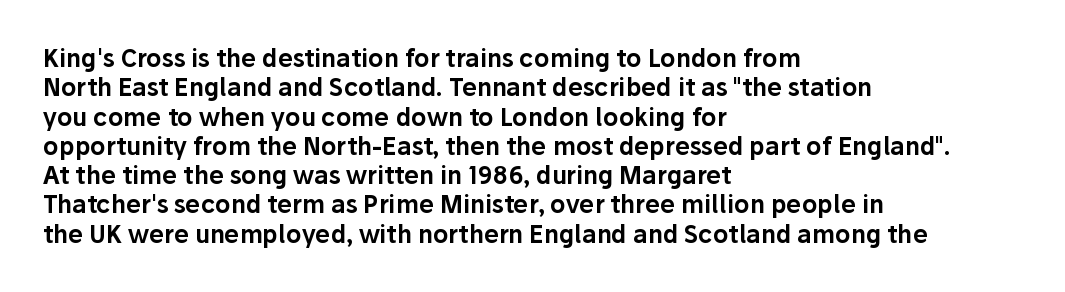
Q: Is the text italic (slanted)? A: No, it is upright.
Q: Is the text underlined? A: No.
Q: How is the paragraph aligned? A: Left-aligned.
Q: Is the spacing between letters normal or unusually wide? A: Normal.
